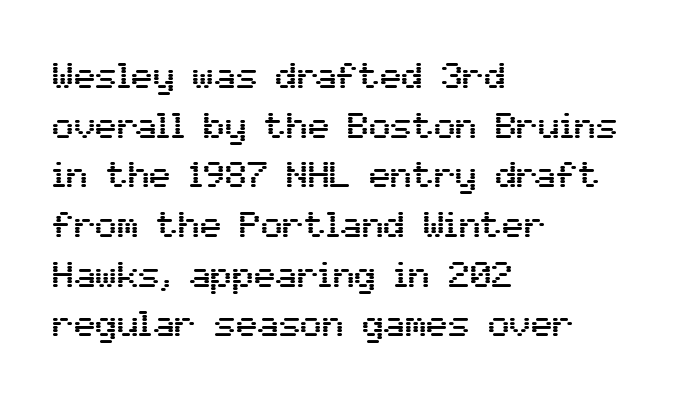
{"serif": "no", "italic": "no", "width": "normal", "stroke_contrast": "medium", "x_height": "medium", "monospaced": "no", "underline": "no", "align": "left", "line_spacing": "normal", "line_spacing_ratio": 1.38, "letter_spacing": "normal", "letter_spacing_em": 0.0, "glyph_px": 36}
